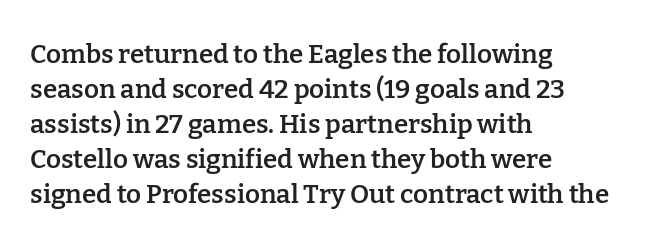
The image shows 26 px text type, upright; set left-aligned, normal line spacing (1.35x), normal letter spacing, not underlined.
